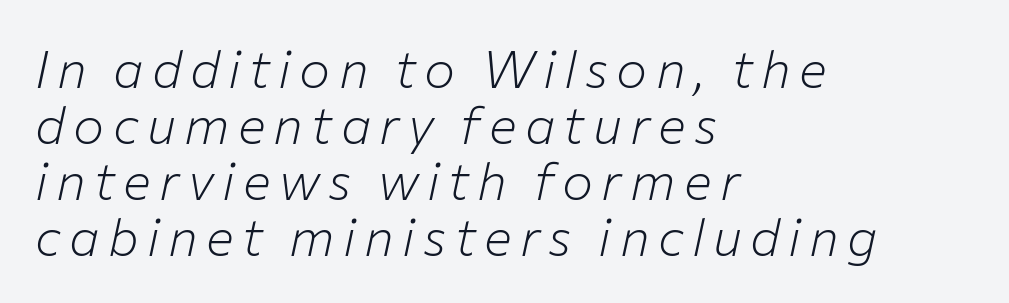
The letters advance in unequal steps, a hallmark of proportional type. You could barely slide anything between these rows. The font's italic variant was chosen for this text. A bare baseline throughout the passage. Short and long lines alike share a common starting point at left.
